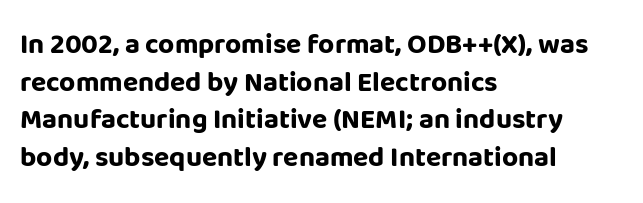
Q: Is the text bold? A: Yes.
Q: Is the text italic (slanted)? A: No, it is upright.
Q: Is the typeface a serif or a sans-serif typeface? A: Sans-serif.
Q: Is the text underlined? A: No.
Q: How is the paragraph aligned? A: Left-aligned.
Q: Is the spacing between letters normal or unusually wide? A: Normal.
Q: Is the spacing between lines tight, normal or loose? A: Normal.
Q: Width (condensed, normal, or wide)? A: Normal.
Q: Stroke contrast? A: Low.
Q: x-height? A: Large.
Q: Monospaced? A: No.
